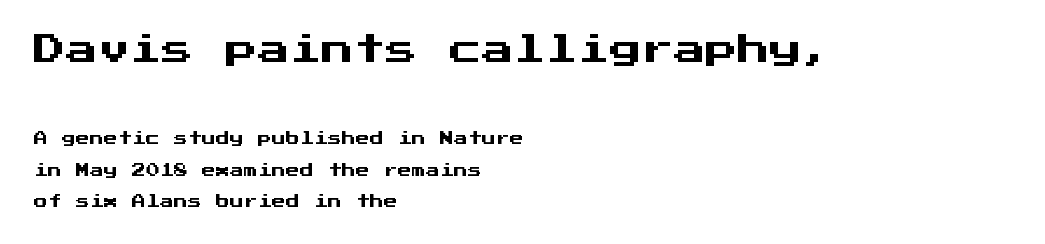
{"serif": "no", "italic": "no", "width": "normal", "stroke_contrast": "medium", "x_height": "medium", "monospaced": "yes", "underline": "no", "align": "left", "line_spacing": "loose", "line_spacing_ratio": 2.26, "letter_spacing": "normal", "letter_spacing_em": 0.0, "larger_block": "first", "size_ratio": 2.29, "glyph_px": 32}
